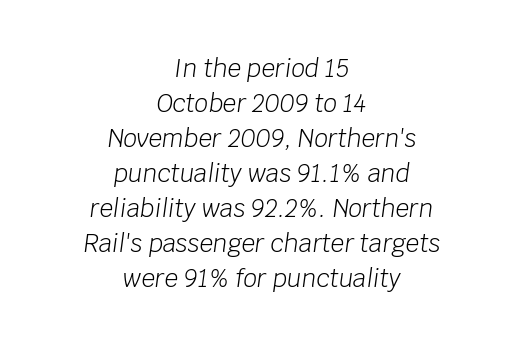
{"italic": "yes", "lean": "right", "slant_degrees": 8, "bold": "no", "underline": "no", "align": "center", "line_spacing": "normal", "line_spacing_ratio": 1.46, "letter_spacing": "normal", "letter_spacing_em": 0.0, "glyph_px": 24}
